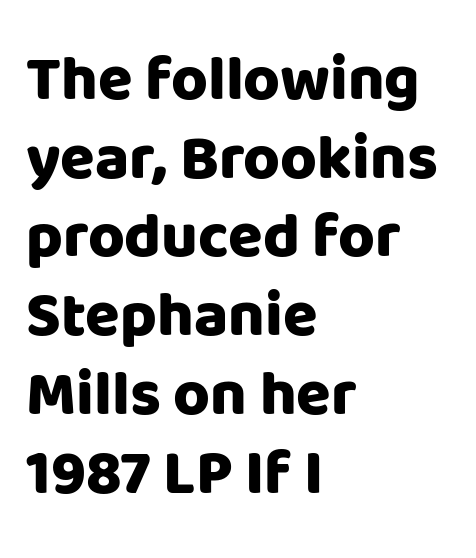
The image shows 63 px heavy sans-serif type, upright; set left-aligned, normal line spacing (1.25x), normal letter spacing, not underlined; low stroke contrast and a large x-height.
